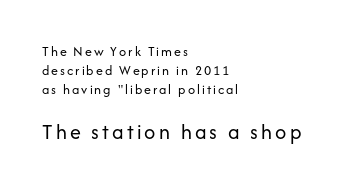
{"italic": "no", "bold": "no", "underline": "no", "align": "left", "line_spacing": "normal", "line_spacing_ratio": 1.37, "larger_block": "second", "size_ratio": 1.57, "glyph_px": 22}
